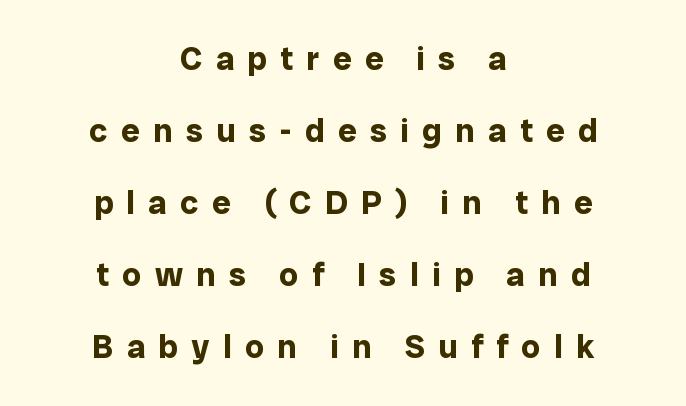
The image shows 33 px bold sans-serif type, upright; set centered, loose line spacing (2.18x), unusually wide letter spacing (+0.41 em), not underlined; low stroke contrast and a medium x-height.
